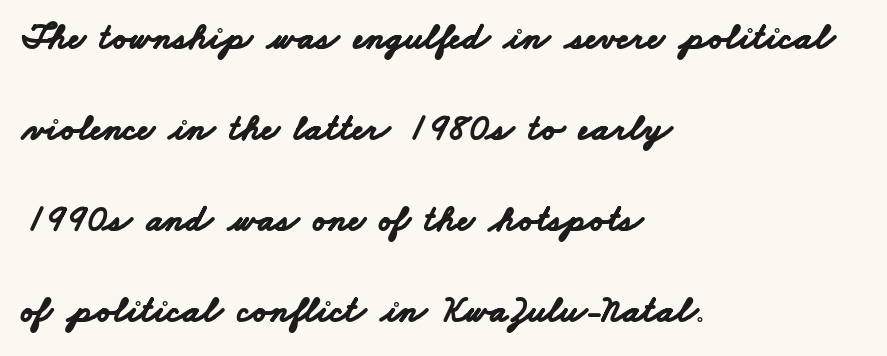
{"serif": "no", "bold": "yes", "weight": "bold", "width": "wide", "stroke_contrast": "low", "x_height": "small", "monospaced": "no", "underline": "no", "align": "left", "line_spacing": "loose", "line_spacing_ratio": 2.46, "letter_spacing": "normal", "letter_spacing_em": 0.0, "glyph_px": 37}
